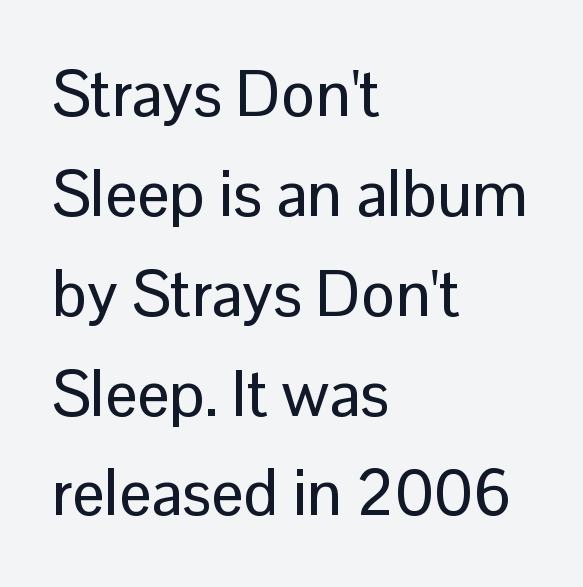
Q: Is the text italic (slanted)? A: No, it is upright.
Q: Is the typeface a serif or a sans-serif typeface? A: Sans-serif.
Q: Is the text underlined? A: No.
Q: How is the paragraph aligned? A: Left-aligned.
Q: Is the spacing between letters normal or unusually wide? A: Normal.
Q: Is the spacing between lines tight, normal or loose? A: Normal.
Q: Width (condensed, normal, or wide)? A: Normal.
Q: Stroke contrast? A: Low.
Q: x-height? A: Medium.
Q: Monospaced? A: No.
